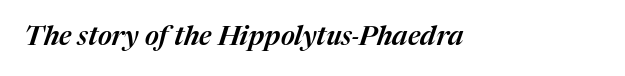
{"italic": "yes", "lean": "right", "slant_degrees": 17, "underline": "no", "letter_spacing": "normal", "letter_spacing_em": 0.0, "glyph_px": 27}
